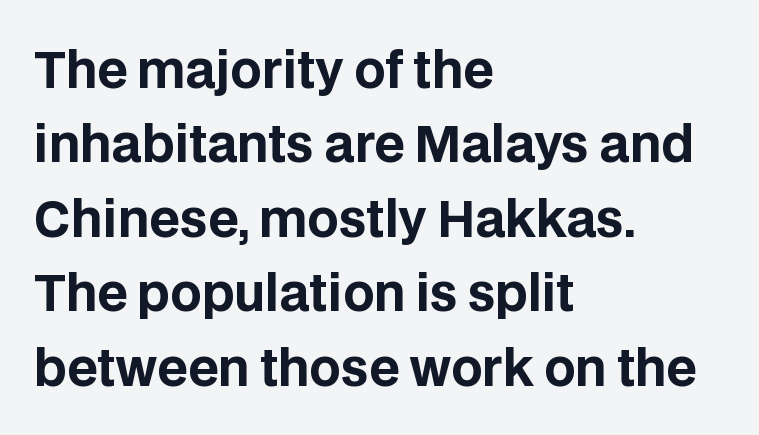
Q: Is the text bold? A: Yes.
Q: Is the text italic (slanted)? A: No, it is upright.
Q: Is the typeface a serif or a sans-serif typeface? A: Sans-serif.
Q: Is the text underlined? A: No.
Q: How is the paragraph aligned? A: Left-aligned.
Q: Is the spacing between letters normal or unusually wide? A: Normal.
Q: Is the spacing between lines tight, normal or loose? A: Normal.
Q: Width (condensed, normal, or wide)? A: Normal.
Q: Stroke contrast? A: Low.
Q: x-height? A: Large.
Q: Monospaced? A: No.
